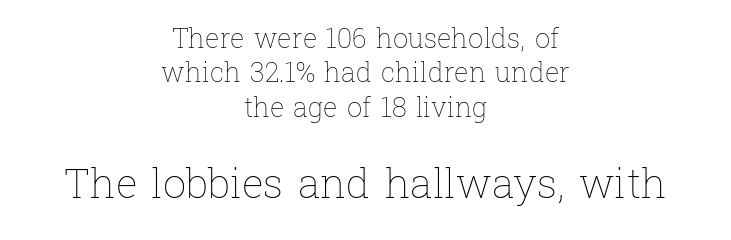
{"italic": "no", "bold": "no", "weight": "thin", "width": "normal", "stroke_contrast": "low", "x_height": "medium", "monospaced": "no", "underline": "no", "align": "center", "line_spacing": "normal", "line_spacing_ratio": 1.27, "letter_spacing": "normal", "letter_spacing_em": 0.0, "larger_block": "second", "size_ratio": 1.52, "glyph_px": 41}
